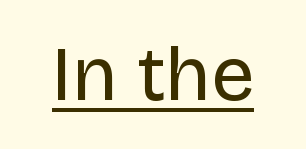
The image shows 77 px regular-weight sans-serif type, upright; set normal letter spacing, underlined; low stroke contrast and a large x-height.
